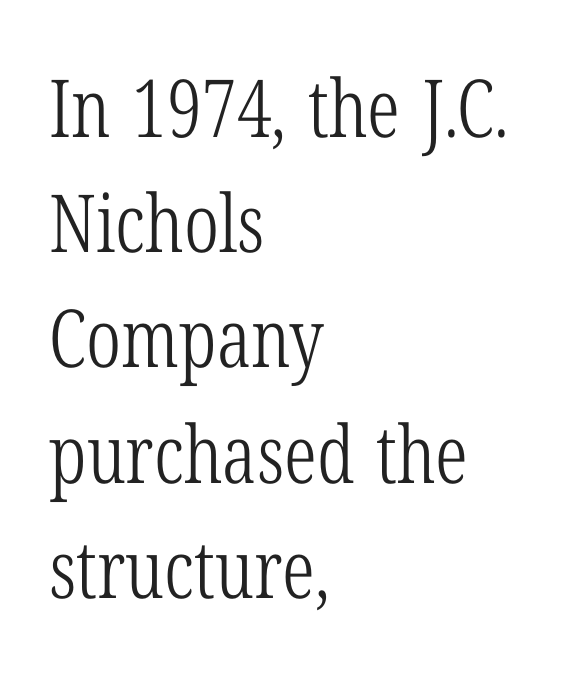
Stem width sits at or under what a default text font uses. All the whitespace from short lines collects on the right. This sample uses an upright cut, with every glyph sitting square on the baseline. Compared with typical body copy, the letter spacing here is the same.
